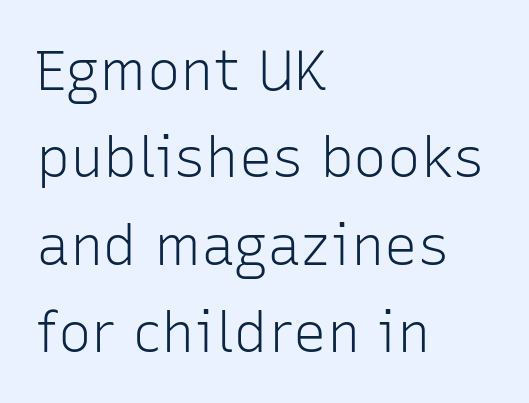
Q: Is the text bold? A: No.
Q: Is the text italic (slanted)? A: No, it is upright.
Q: Is the typeface a serif or a sans-serif typeface? A: Sans-serif.
Q: Is the text underlined? A: No.
Q: How is the paragraph aligned? A: Left-aligned.
Q: Is the spacing between letters normal or unusually wide? A: Normal.
Q: Is the spacing between lines tight, normal or loose? A: Normal.
Q: Width (condensed, normal, or wide)? A: Normal.
Q: Stroke contrast? A: Low.
Q: x-height? A: Medium.
Q: Monospaced? A: No.
